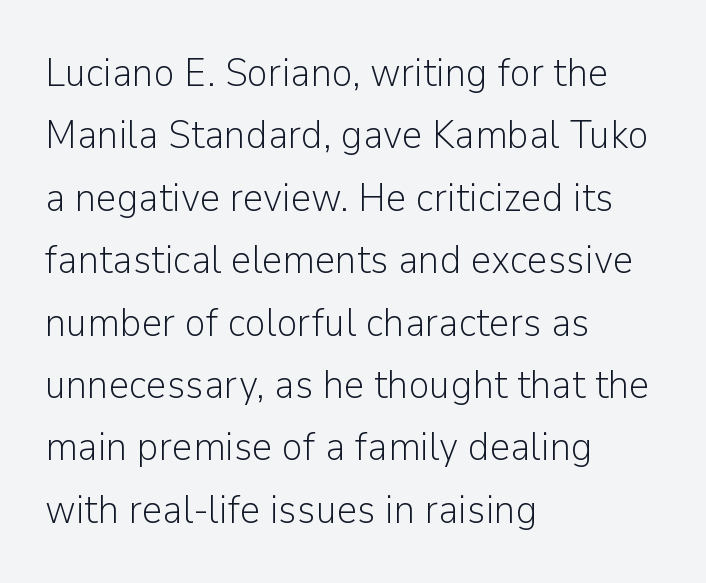
The image shows 40 px light sans-serif type, upright; set left-aligned, normal line spacing (1.56x), normal letter spacing, not underlined; low stroke contrast and a medium x-height.
